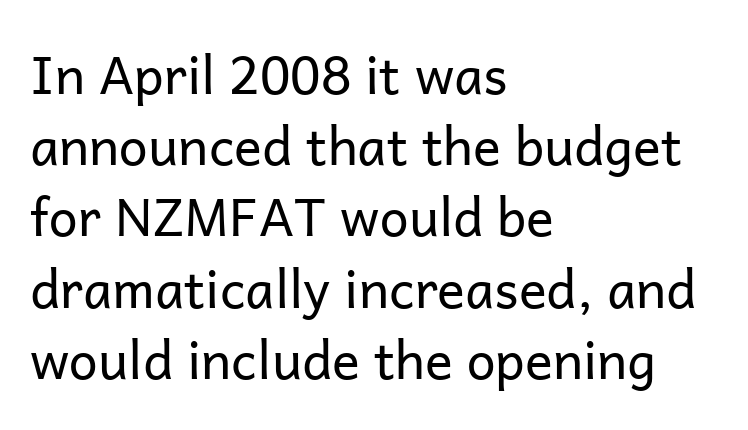
Q: Is the text bold? A: No.
Q: Is the text italic (slanted)? A: No, it is upright.
Q: Is the typeface a serif or a sans-serif typeface? A: Sans-serif.
Q: Is the text underlined? A: No.
Q: How is the paragraph aligned? A: Left-aligned.
Q: Is the spacing between letters normal or unusually wide? A: Normal.
Q: Is the spacing between lines tight, normal or loose? A: Normal.
Q: Width (condensed, normal, or wide)? A: Normal.
Q: Stroke contrast? A: Low.
Q: x-height? A: Medium.
Q: Monospaced? A: No.
